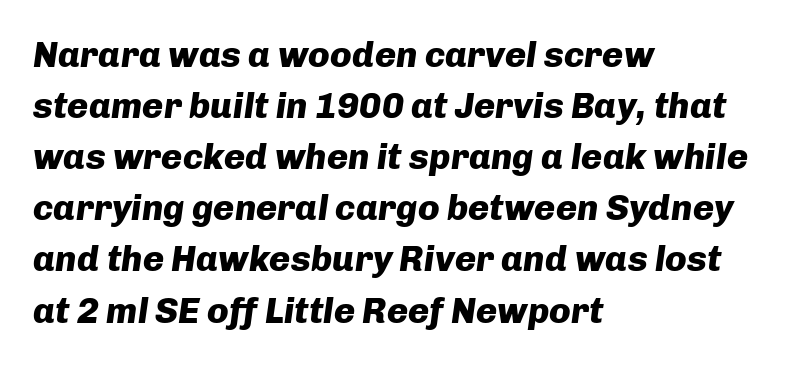
The image shows 36 px heavy type, italic (leaning right); set left-aligned, normal line spacing (1.42x), normal letter spacing, not underlined; low stroke contrast and a medium x-height.
